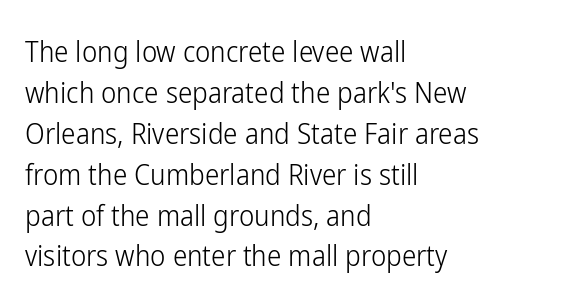
The horizontal fit of the characters is conventional and even. The letters stand upright; this is a roman face. This reads as an unemphasized weight, regular at the heaviest. In terms of letterform style, serifs are entirely absent. Reading down the block, your eye returns to a fixed left position each line.
